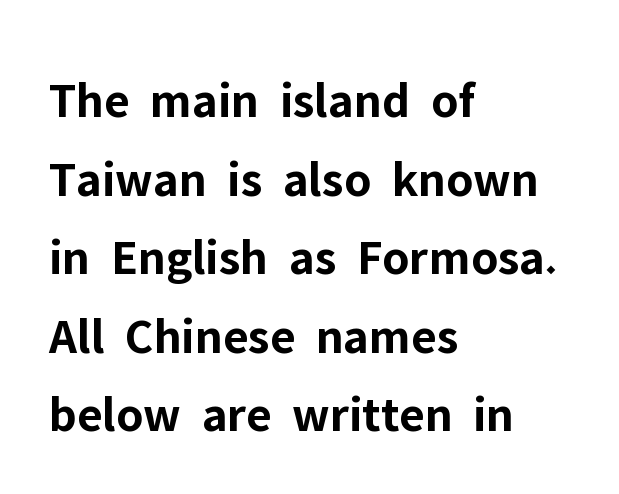
{"serif": "no", "italic": "no", "bold": "yes", "weight": "bold", "width": "normal", "stroke_contrast": "low", "x_height": "medium", "monospaced": "no", "underline": "no", "align": "left", "line_spacing": "normal", "line_spacing_ratio": 1.54, "letter_spacing": "normal", "letter_spacing_em": 0.0, "glyph_px": 51}
